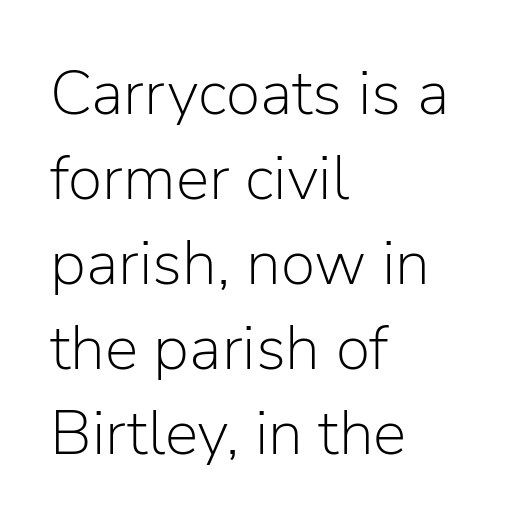
{"serif": "no", "italic": "no", "bold": "no", "weight": "light", "width": "normal", "stroke_contrast": "low", "x_height": "medium", "monospaced": "no", "underline": "no", "align": "left", "line_spacing": "normal", "line_spacing_ratio": 1.35, "letter_spacing": "normal", "letter_spacing_em": 0.0, "glyph_px": 63}
